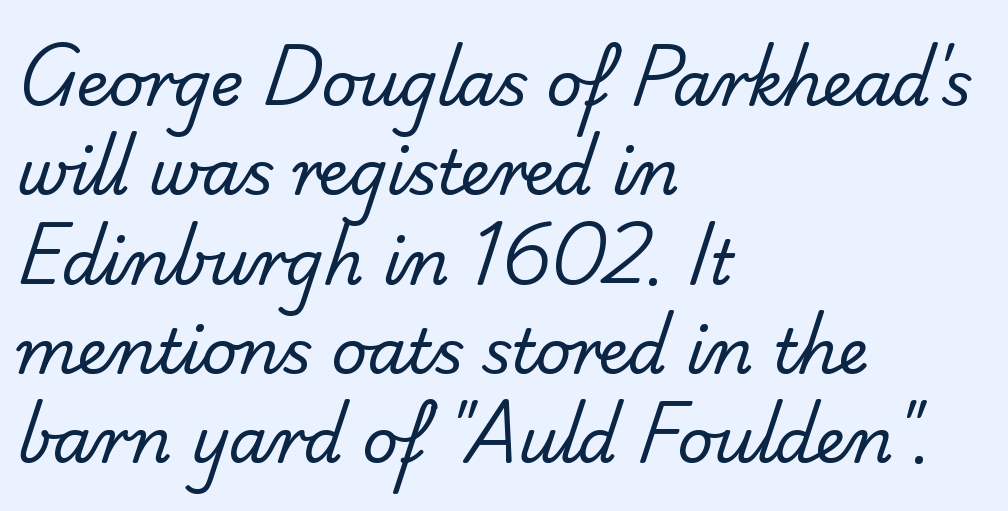
The image shows 62 px regular-weight sans-serif type; set left-aligned, normal line spacing (1.44x), normal letter spacing, not underlined; low stroke contrast and a small x-height.
